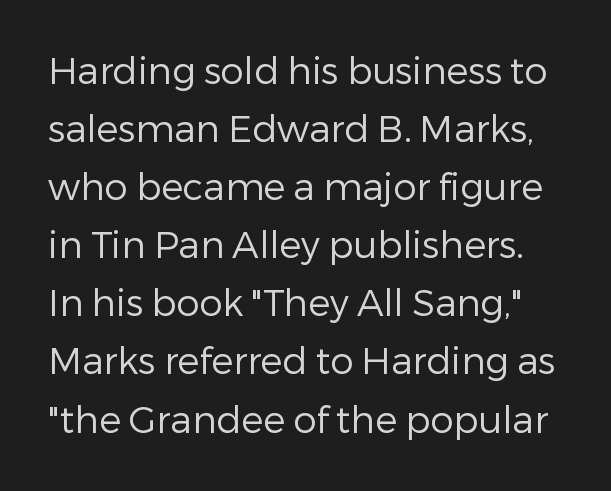
Q: Is the text bold? A: No.
Q: Is the text italic (slanted)? A: No, it is upright.
Q: Is the typeface a serif or a sans-serif typeface? A: Sans-serif.
Q: Is the text underlined? A: No.
Q: Is the spacing between letters normal or unusually wide? A: Normal.
Q: Is the spacing between lines tight, normal or loose? A: Normal.
Q: Width (condensed, normal, or wide)? A: Normal.
Q: Stroke contrast? A: Low.
Q: x-height? A: Medium.
Q: Monospaced? A: No.
